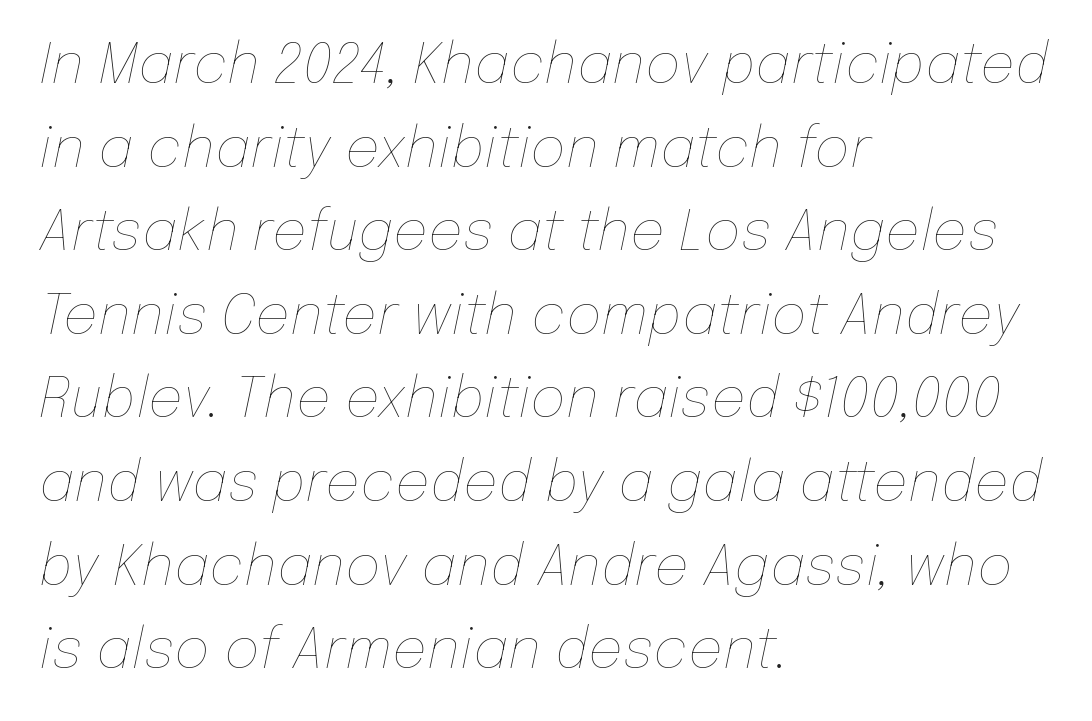
Q: Is the text bold? A: No.
Q: Is the text italic (slanted)? A: Yes, it leans right by about 12 degrees.
Q: Is the text underlined? A: No.
Q: How is the paragraph aligned? A: Left-aligned.
Q: Is the spacing between letters normal or unusually wide? A: Normal.
Q: Is the spacing between lines tight, normal or loose? A: Normal.
Q: Width (condensed, normal, or wide)? A: Normal.
Q: Stroke contrast? A: Low.
Q: x-height? A: Medium.
Q: Monospaced? A: No.
